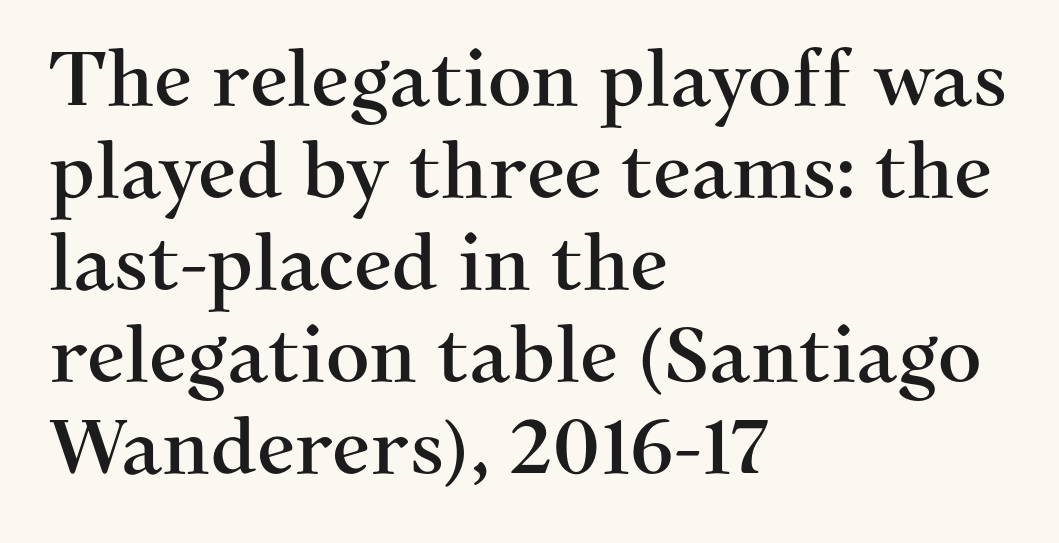
Quick note: not italic, upright. Classification — serif. The string is rendered with underlining switched off. Here the glyphs are tracked normally, forming tight word shapes. All the whitespace from short lines collects on the right. Looks like regular typesetting: each glyph gets only the width it needs.
